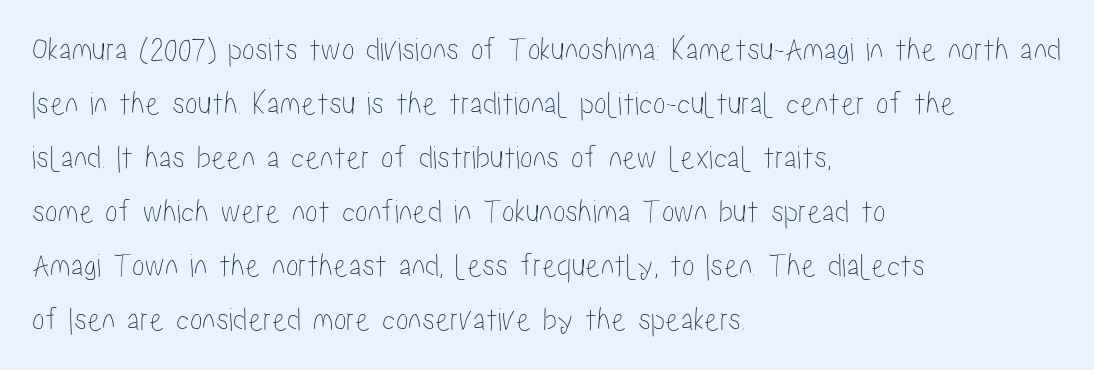
These lines are rendered in a variable-pitch font. You can tell it's not italic because the verticals are truly vertical. If you drew a ruler down the left edge, every line would touch it. The gaps between neighbouring characters are ordinary and unremarkable. Underlining? Definitely not there. The designer left line spacing at the default.
